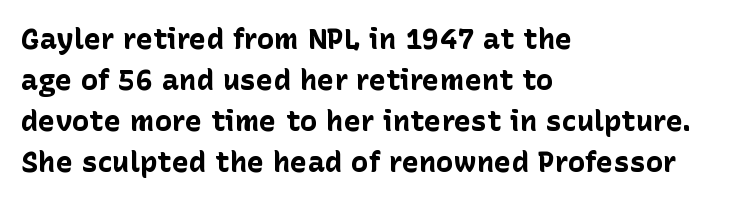
Observe the absence of serifs on each vertical stroke in this sample. These lines are rendered in a variable-pitch font. Quick note: not italic, upright. A dark, heavy texture on the line: the type is bold.
